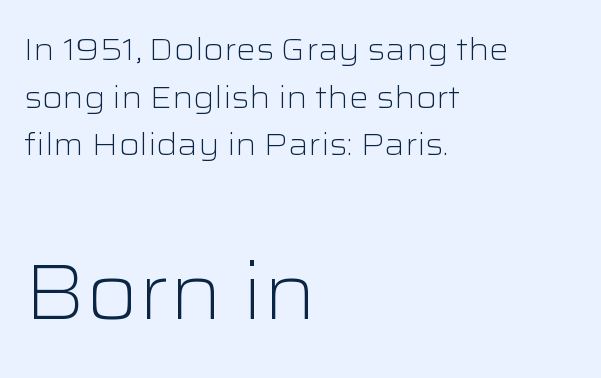
Leading matches the norm, producing a regular column. Descender tails drop into unmarked territory. The letterforms sit shoulder to shoulder at normal distance. The type family on display is of the sans-serif kind.
